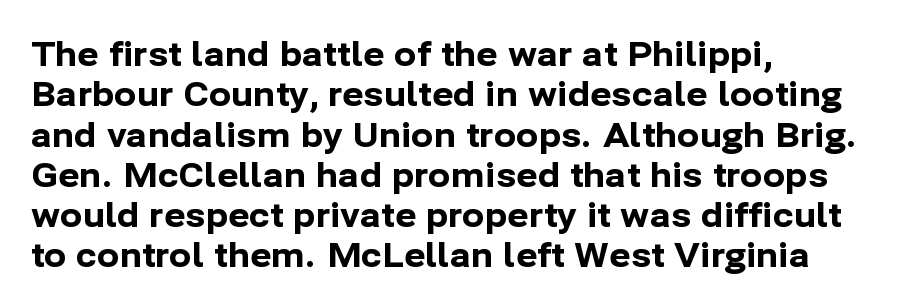
{"serif": "no", "italic": "no", "bold": "yes", "weight": "bold", "width": "normal", "stroke_contrast": "low", "x_height": "medium", "monospaced": "no", "underline": "no", "align": "left", "line_spacing_ratio": 1.22, "letter_spacing": "normal", "letter_spacing_em": 0.0, "glyph_px": 33}
